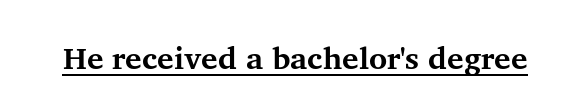
Summary of weight: heavy, a full bold. No extra tracking has been applied to these lines. The rendered words wear a rule along their underside. The type sits square on the baseline with zero lean. You can tell from the footed stems that serif type was used.
